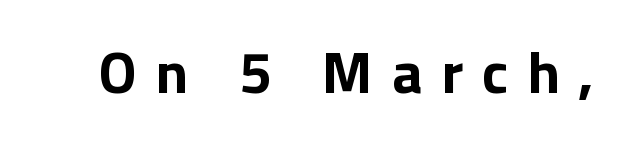
Is this a fixed-width face? No — the glyphs have proportional, varying widths. As a designer I'd log this as weight 700, bold. Rule under the text: the space is simply empty. Each word looks stretched out because of the extra space between its letters. These lines are composed in type without serifs. Unlike italic type, these characters show no tilt at all.
